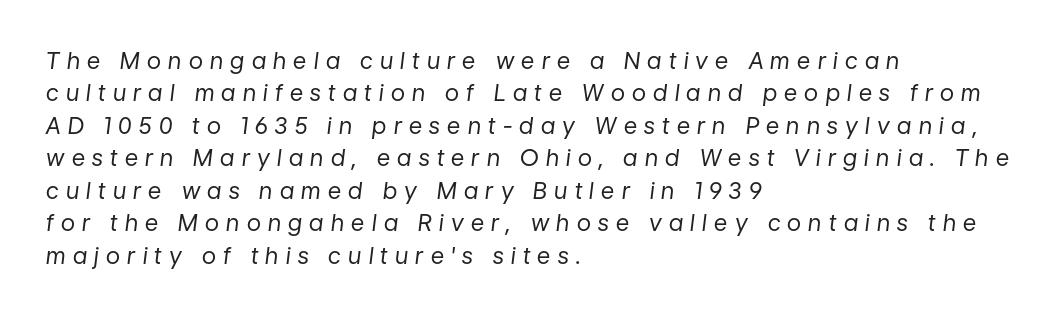
Q: Is the text bold? A: No.
Q: Is the text italic (slanted)? A: Yes, it leans right by about 7 degrees.
Q: Is the text underlined? A: No.
Q: How is the paragraph aligned? A: Left-aligned.
Q: Is the spacing between letters normal or unusually wide? A: Unusually wide.
Q: Is the spacing between lines tight, normal or loose? A: Normal.
